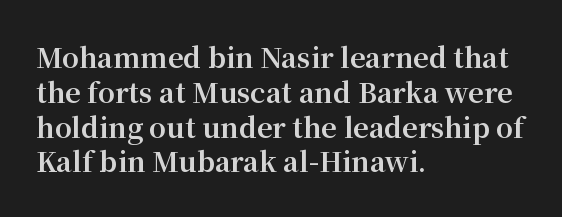
The words here are not underlined. Style check: upright. Typesetter's note: full bold, strokes at maximum text heaviness. Left-aligned paragraph, ragged on the right. One glance says typical: line gaps are just what's usual. Look at the tracking — it's just the regular setting, nothing added.
